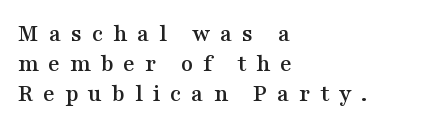
The image shows 25 px text type, upright; set left-aligned, line spacing 1.21x, unusually wide letter spacing (+0.39 em), not underlined.
